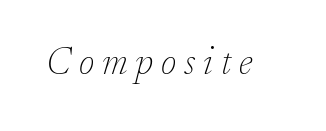
{"serif": "yes", "italic": "yes", "lean": "right", "slant_degrees": 17, "bold": "no", "weight": "thin", "width": "normal", "stroke_contrast": "low", "x_height": "small", "monospaced": "no", "underline": "no", "letter_spacing": "wide", "letter_spacing_em": 0.21, "glyph_px": 38}
